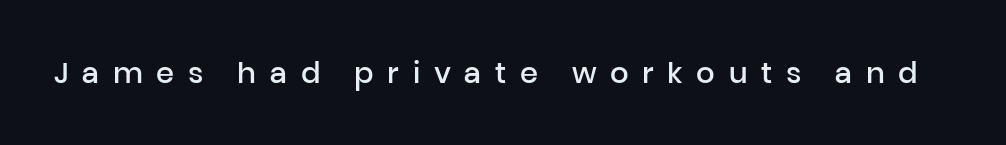
{"serif": "no", "italic": "no", "bold": "semi", "weight": "semibold", "width": "normal", "stroke_contrast": "low", "x_height": "medium", "monospaced": "no", "underline": "no", "letter_spacing": "wide", "letter_spacing_em": 0.47, "glyph_px": 29}
